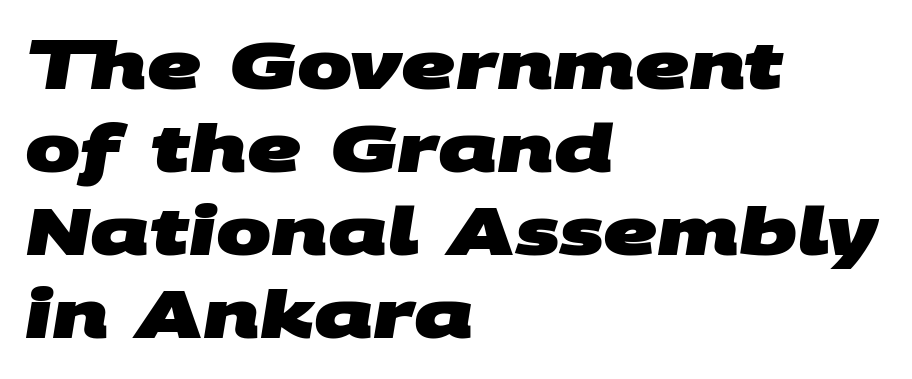
Q: Is the text bold? A: Yes.
Q: Is the typeface a serif or a sans-serif typeface? A: Sans-serif.
Q: Is the text underlined? A: No.
Q: How is the paragraph aligned? A: Left-aligned.
Q: Is the spacing between letters normal or unusually wide? A: Normal.
Q: Is the spacing between lines tight, normal or loose? A: Normal.
Q: Width (condensed, normal, or wide)? A: Wide.
Q: Stroke contrast? A: Medium.
Q: x-height? A: Large.
Q: Monospaced? A: No.
